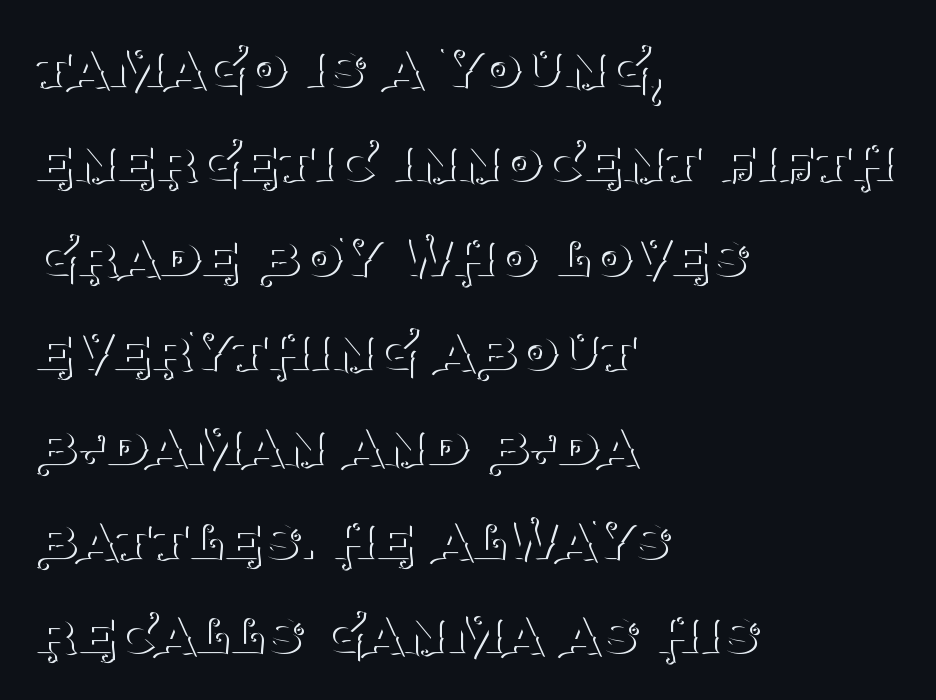
{"serif": "yes", "italic": "no", "bold": "no", "weight": "thin", "width": "normal", "stroke_contrast": "medium", "x_height": "large", "monospaced": "no", "underline": "no", "align": "left", "line_spacing": "normal", "line_spacing_ratio": 1.43, "letter_spacing": "normal", "letter_spacing_em": 0.0, "glyph_px": 66}
